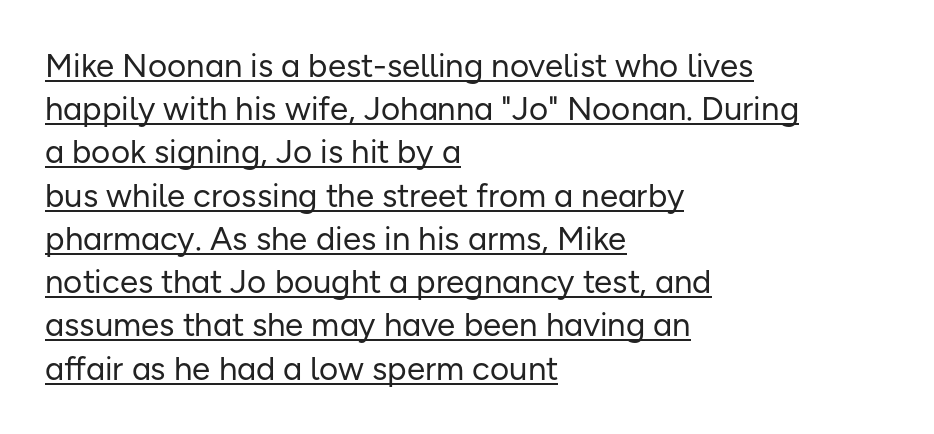
{"serif": "no", "italic": "no", "bold": "no", "weight": "regular", "width": "normal", "stroke_contrast": "low", "x_height": "medium", "monospaced": "no", "underline": "yes", "align": "left", "line_spacing": "normal", "line_spacing_ratio": 1.31, "letter_spacing": "normal", "letter_spacing_em": 0.0, "glyph_px": 33}
